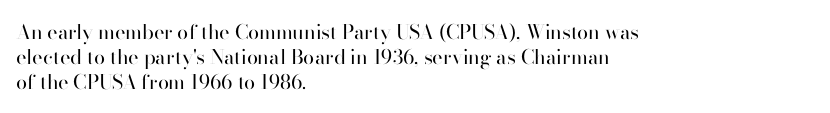
Each stroke keeps to a modest, everyday thickness or less. The type is set solid horizontally, with unmodified tracking. Italic: no, the glyphs are upright roman. In CSS terms this would be text-align: left.
